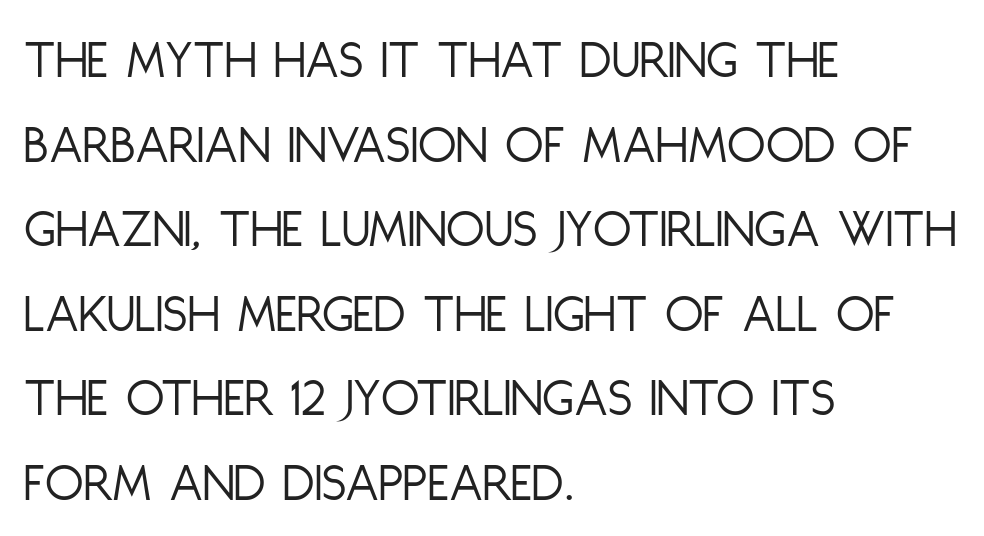
The image shows 56 px light, condensed sans-serif type, upright; set left-aligned, normal line spacing (1.51x), normal letter spacing, not underlined; low stroke contrast and a large x-height.
